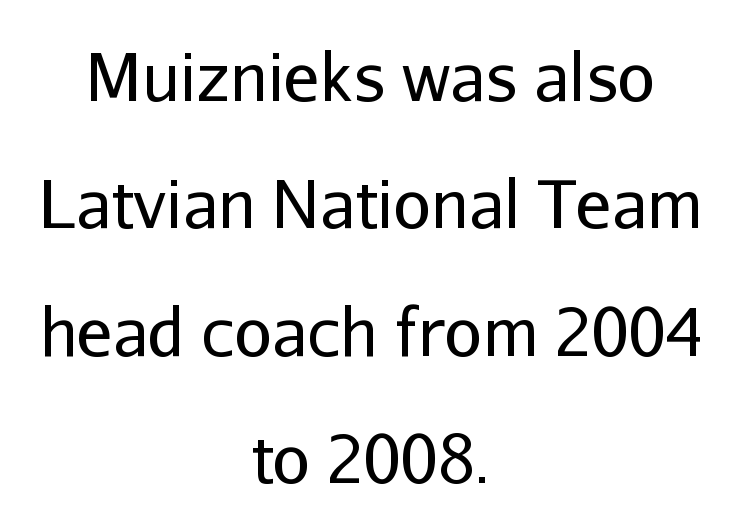
The image shows 67 px regular-weight sans-serif type, upright; set centered, loose line spacing (1.9x), normal letter spacing, not underlined; low stroke contrast and a medium x-height.
